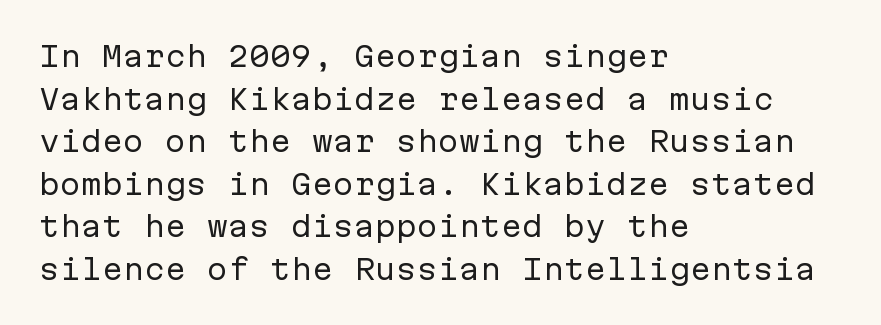
Q: Is the text bold? A: No.
Q: Is the text italic (slanted)? A: No, it is upright.
Q: Is the typeface a serif or a sans-serif typeface? A: Sans-serif.
Q: Is the text underlined? A: No.
Q: How is the paragraph aligned? A: Left-aligned.
Q: Is the spacing between letters normal or unusually wide? A: Normal.
Q: Is the spacing between lines tight, normal or loose? A: Normal.
Q: Width (condensed, normal, or wide)? A: Normal.
Q: Stroke contrast? A: Low.
Q: x-height? A: Medium.
Q: Monospaced? A: Yes.
